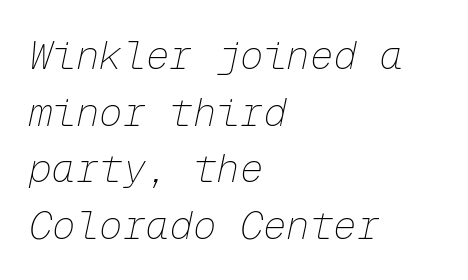
Q: Is the text bold? A: No.
Q: Is the text italic (slanted)? A: Yes, it leans right by about 12 degrees.
Q: Is the text underlined? A: No.
Q: How is the paragraph aligned? A: Left-aligned.
Q: Is the spacing between letters normal or unusually wide? A: Normal.
Q: Is the spacing between lines tight, normal or loose? A: Normal.
Q: Width (condensed, normal, or wide)? A: Normal.
Q: Stroke contrast? A: Low.
Q: x-height? A: Medium.
Q: Monospaced? A: Yes.
